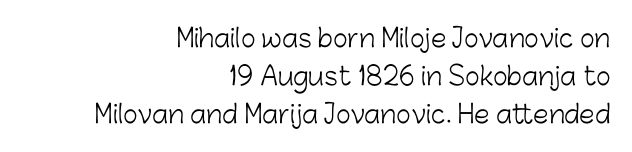
Q: Is the text bold? A: No.
Q: Is the text italic (slanted)? A: No, it is upright.
Q: Is the text underlined? A: No.
Q: How is the paragraph aligned? A: Right-aligned.
Q: Is the spacing between letters normal or unusually wide? A: Normal.
Q: Is the spacing between lines tight, normal or loose? A: Normal.
